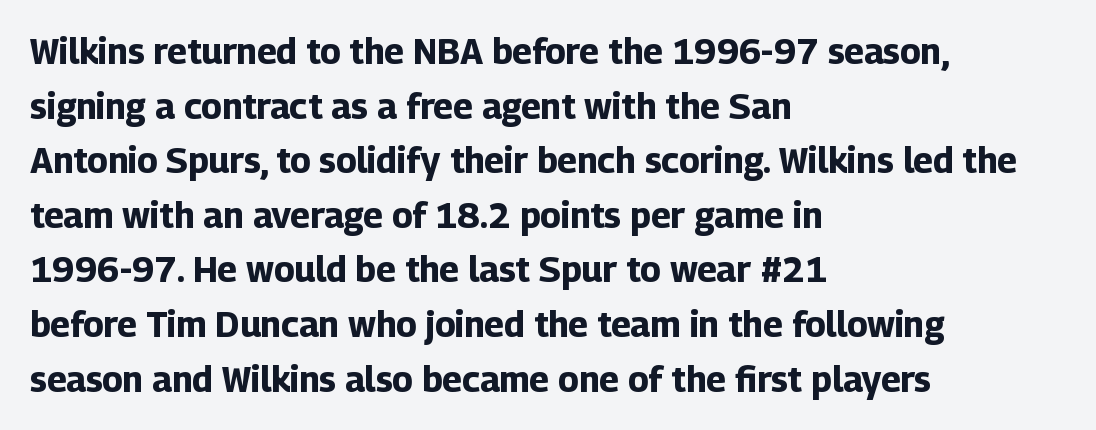
{"serif": "no", "italic": "no", "bold": "yes", "weight": "bold", "width": "normal", "stroke_contrast": "low", "x_height": "medium", "monospaced": "no", "underline": "no", "align": "left", "line_spacing": "normal", "line_spacing_ratio": 1.56, "letter_spacing": "normal", "letter_spacing_em": 0.0, "glyph_px": 35}
